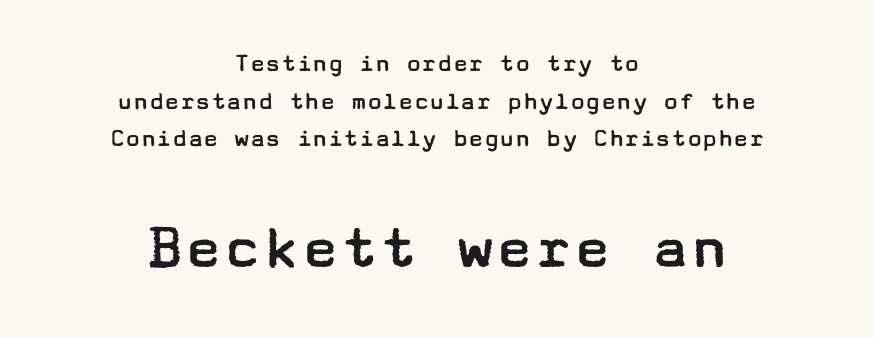
Caption: multi-line text, centered on the measure. A typesetter would call this zero additional tracking. Stroke terminals: plain, sans-serif. No letter is thick-stroked: the sample isn't bold. Tall strokes in this sample are plumb rather than angled. Scale increases going downward across the two blocks.
